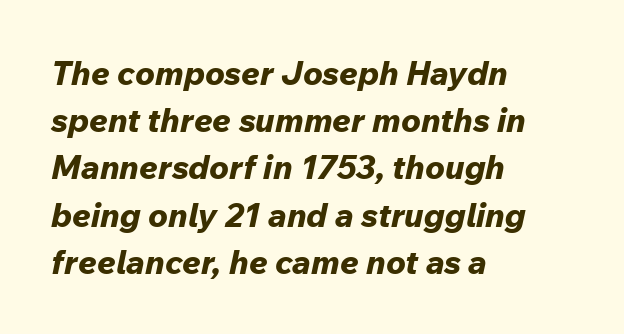
The image shows 33 px bold type, italic (leaning right); set left-aligned, normal line spacing (1.43x), normal letter spacing, not underlined; low stroke contrast and a medium x-height.
